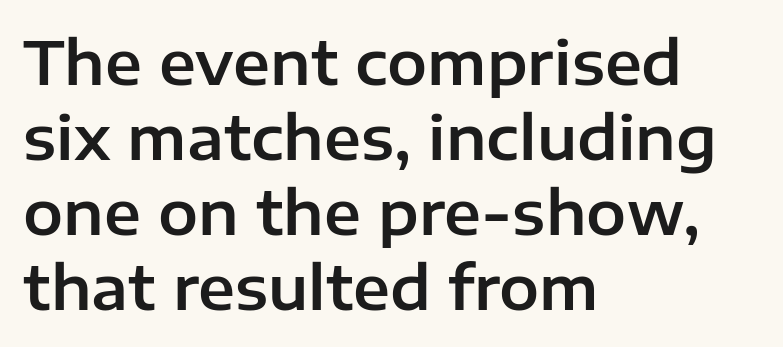
The line-height multiplier appears to be the usual default. Spacing verdict: proportional, widths tailored to each character. Every row of glyphs begins at an identical x-position on the left. These lines were composed using upright roman letters. The type is set solid horizontally, with unmodified tracking.
